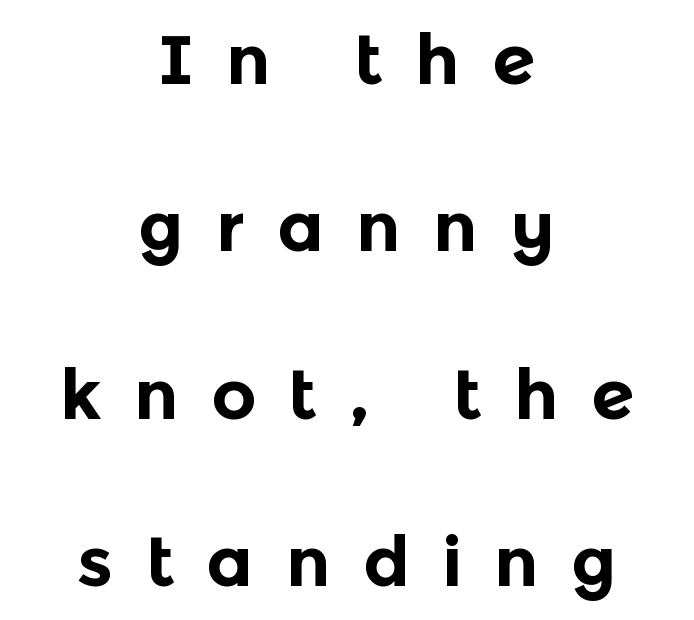
The image shows 70 px bold sans-serif type, upright; set centered, loose line spacing (2.39x), unusually wide letter spacing (+0.46 em), not underlined; a medium x-height.
